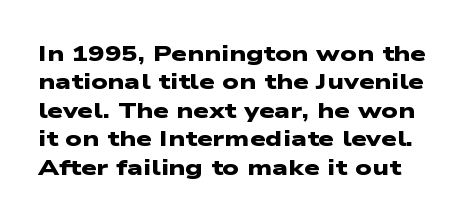
The image shows 22 px bold type; set normal line spacing (1.29x), normal letter spacing, not underlined.
